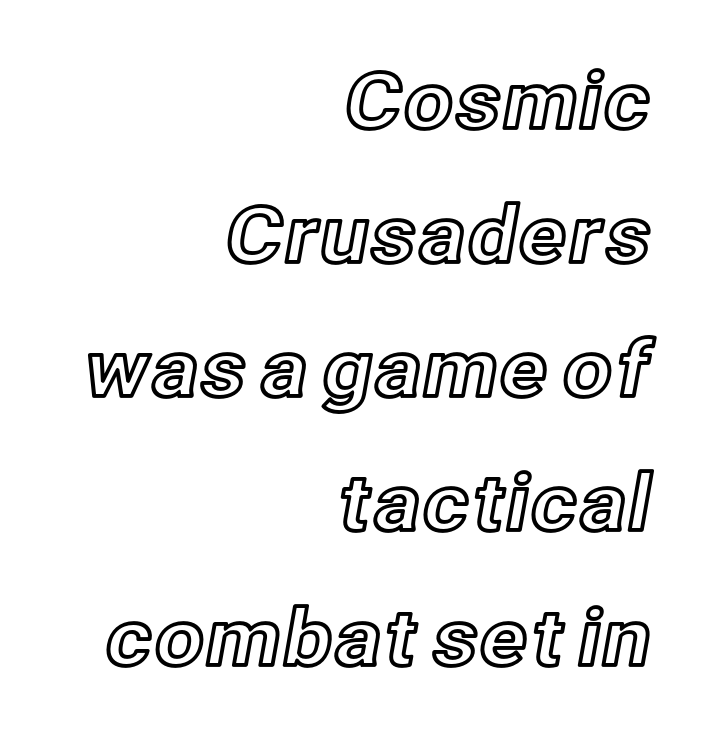
The text block is weighted toward the right margin, trailing off unevenly leftward. You could call the tracking neutral — neither tight nor loose. Check the space under the baseline: it is left empty. This sample has the flowing, uneven cadence of proportional lettering.
